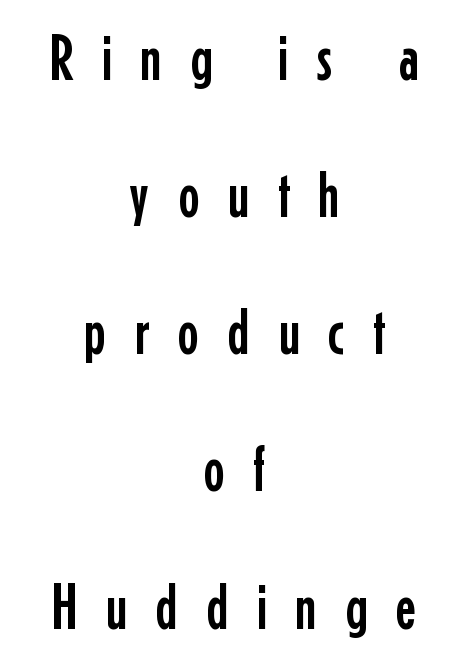
{"serif": "no", "italic": "no", "width": "condensed", "stroke_contrast": "low", "x_height": "medium", "monospaced": "no", "underline": "no", "align": "center", "line_spacing": "loose", "line_spacing_ratio": 2.11, "letter_spacing": "wide", "letter_spacing_em": 0.43, "glyph_px": 65}
